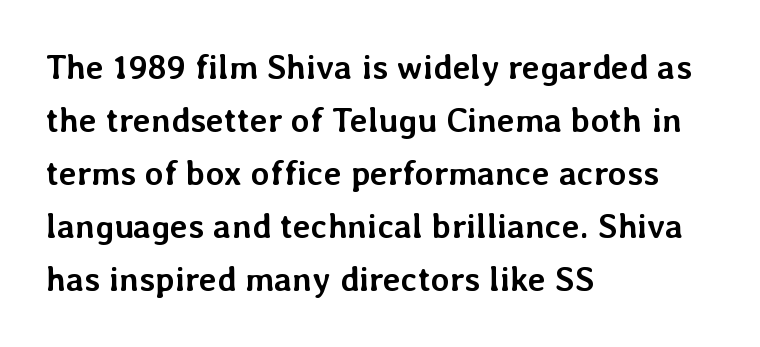
The image shows 34 px semibold type, upright; set left-aligned, normal line spacing (1.56x), normal letter spacing, not underlined; low stroke contrast and a medium x-height.
